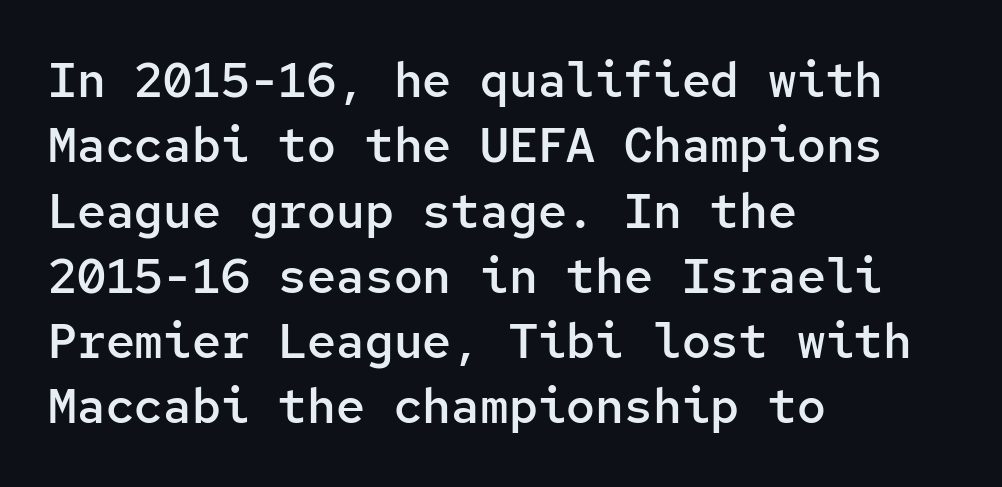
The image shows 48 px semibold sans-serif type, upright, monospaced; set left-aligned, normal line spacing (1.36x), normal letter spacing, not underlined; low stroke contrast and a medium x-height.
